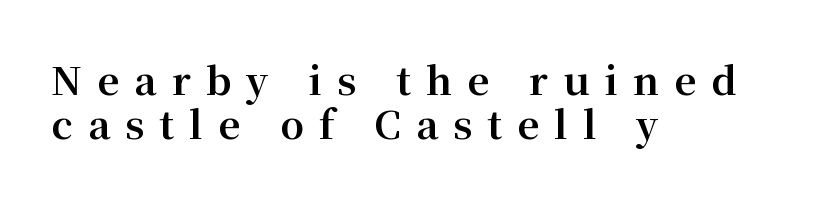
{"serif": "yes", "italic": "no", "bold": "yes", "weight": "bold", "width": "normal", "stroke_contrast": "medium", "x_height": "medium", "monospaced": "no", "underline": "no", "align": "left", "line_spacing": "tight", "line_spacing_ratio": 1.15, "letter_spacing": "wide", "letter_spacing_em": 0.4, "glyph_px": 38}
